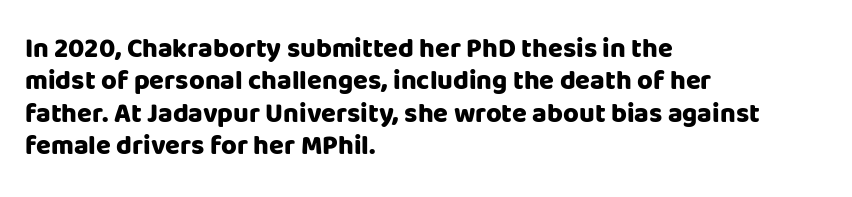
Q: Is the text bold? A: Yes.
Q: Is the text italic (slanted)? A: No, it is upright.
Q: Is the text underlined? A: No.
Q: How is the paragraph aligned? A: Left-aligned.
Q: Is the spacing between letters normal or unusually wide? A: Normal.
